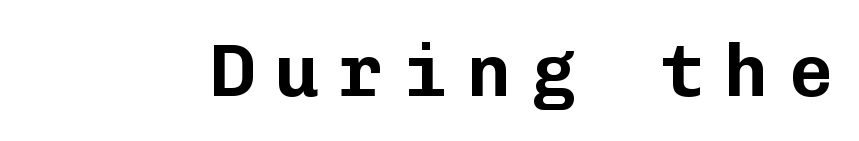
The letters are spread apart with noticeably loose tracking. The lettering holds an erect, upright posture throughout. Check under the words: just untouched page. You can tell from the bare stems that sans-serif type was used.
